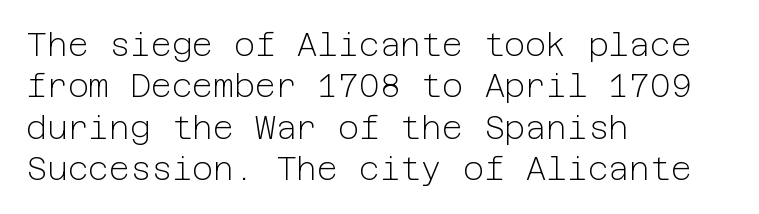
{"serif": "no", "italic": "no", "bold": "no", "weight": "light", "width": "normal", "stroke_contrast": "low", "x_height": "medium", "underline": "no", "align": "left", "line_spacing": "normal", "line_spacing_ratio": 1.29, "letter_spacing": "normal", "letter_spacing_em": 0.0, "glyph_px": 32}
